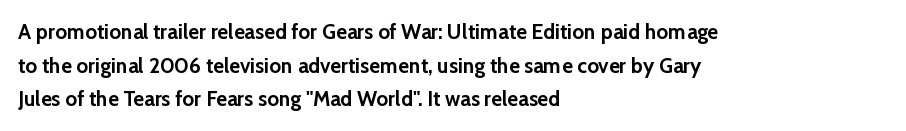
Q: Is the text bold? A: Yes.
Q: Is the text italic (slanted)? A: No, it is upright.
Q: Is the text underlined? A: No.
Q: How is the paragraph aligned? A: Left-aligned.
Q: Is the spacing between letters normal or unusually wide? A: Normal.
Q: Is the spacing between lines tight, normal or loose? A: Normal.
